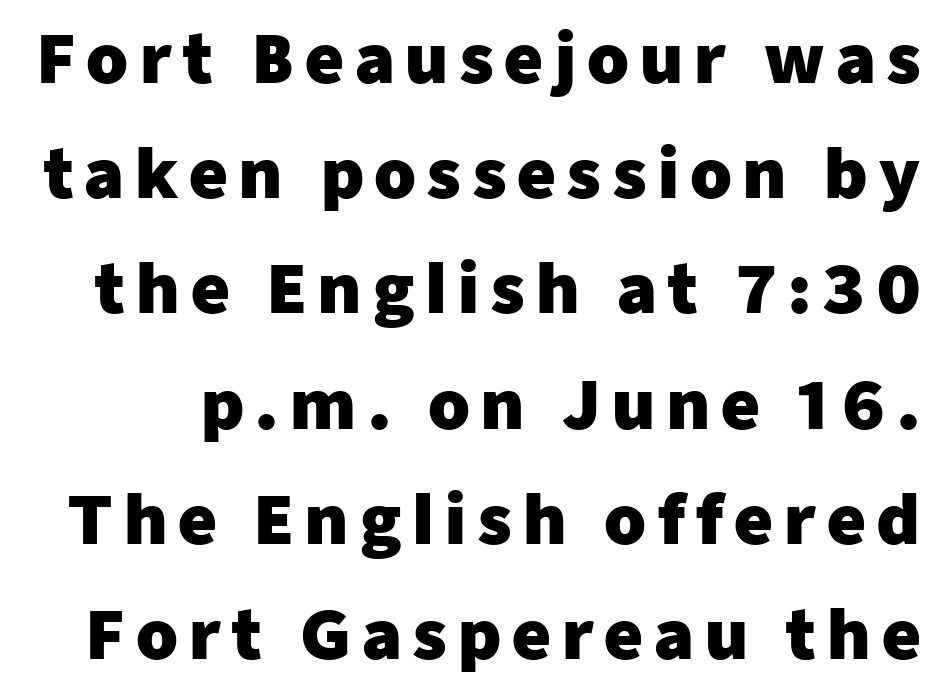
Stroke terminals: plain, sans-serif. Note the varied advance widths — an 'i' is clearly narrower than an 'm'. Ascenders rise straight up at ninety degrees. Beneath every word, the page is bare. A full-strength bold gives these letters their thick strokes.
